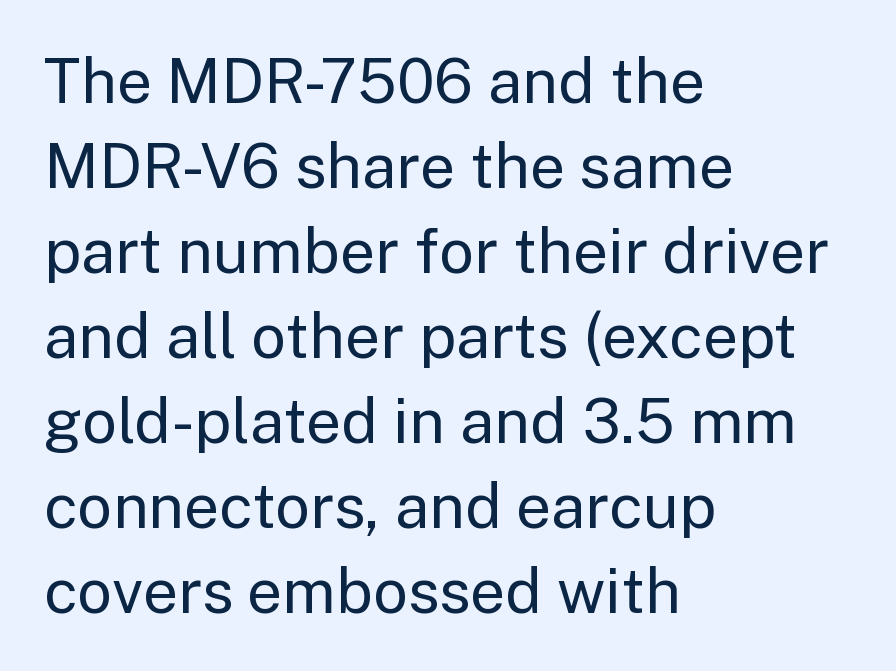
{"serif": "no", "italic": "no", "bold": "no", "weight": "regular", "width": "normal", "stroke_contrast": "low", "x_height": "medium", "monospaced": "no", "underline": "no", "align": "left", "line_spacing": "normal", "line_spacing_ratio": 1.37, "letter_spacing": "normal", "letter_spacing_em": 0.0, "glyph_px": 62}
